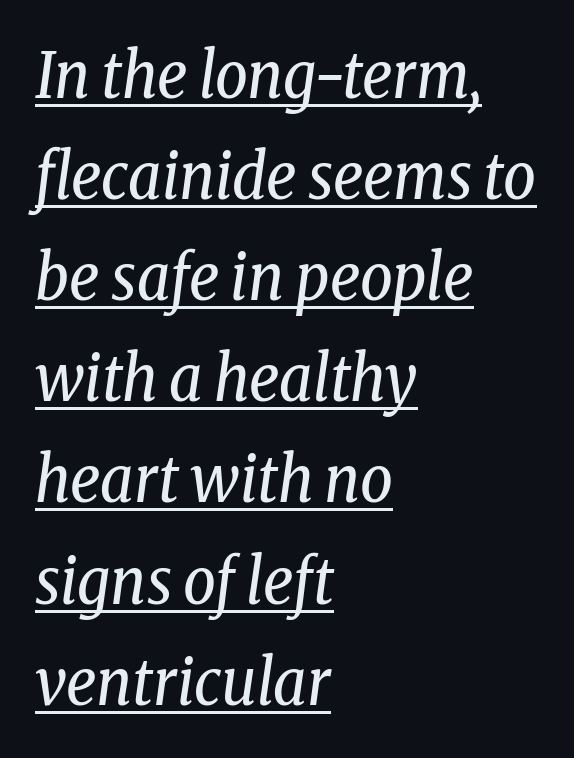
The line-height multiplier appears to be the usual default. Designer's note — italics engaged. The rendering uses the underline text-decoration. Little horizontal feet cap the strokes, marking this as serif type.
